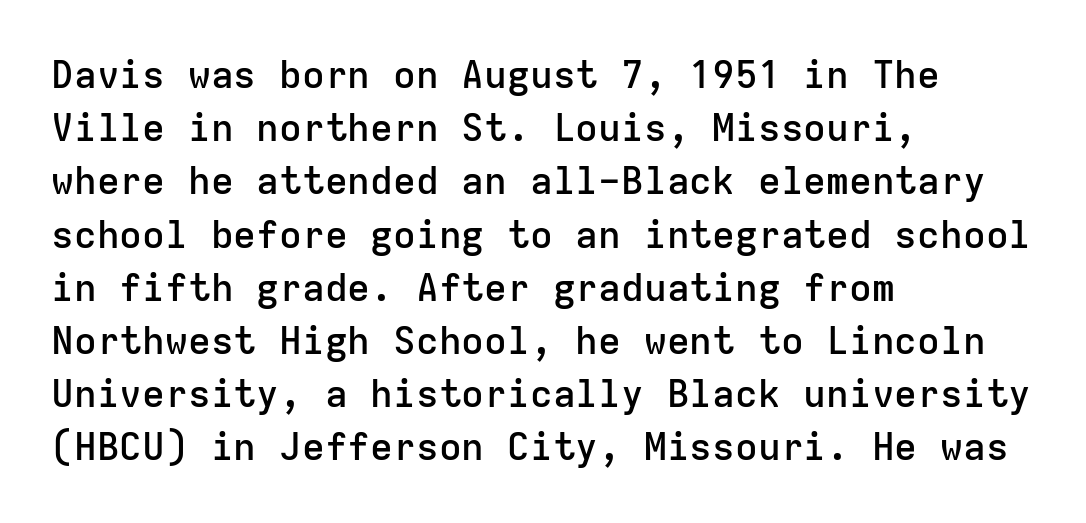
Caption: multi-line text, flush left, ragged right. Horizontal bands of white between lines are of average thickness. A typesetter would label this face a sans. Lines of text with bare space underneath. The glyphs have the mass of a demibold cut, below bold.
